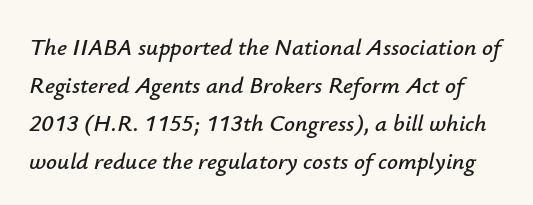
The image shows 24 px text type, italic (leaning right); set normal line spacing (1.58x), normal letter spacing, not underlined.
